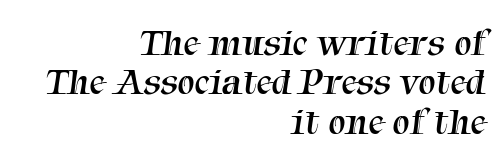
{"serif": "yes", "bold": "no", "weight": "regular", "width": "normal", "stroke_contrast": "medium", "x_height": "medium", "monospaced": "no", "underline": "no", "align": "right", "line_spacing": "tight", "line_spacing_ratio": 1.01, "letter_spacing": "normal", "letter_spacing_em": 0.0, "glyph_px": 39}
